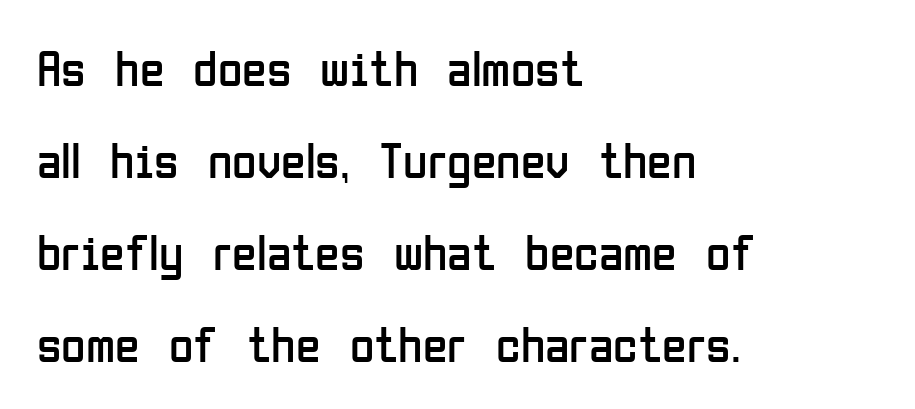
The image shows 50 px regular-weight, condensed sans-serif type, upright; set left-aligned, line spacing 1.84x, normal letter spacing, not underlined; low stroke contrast and a medium x-height.
